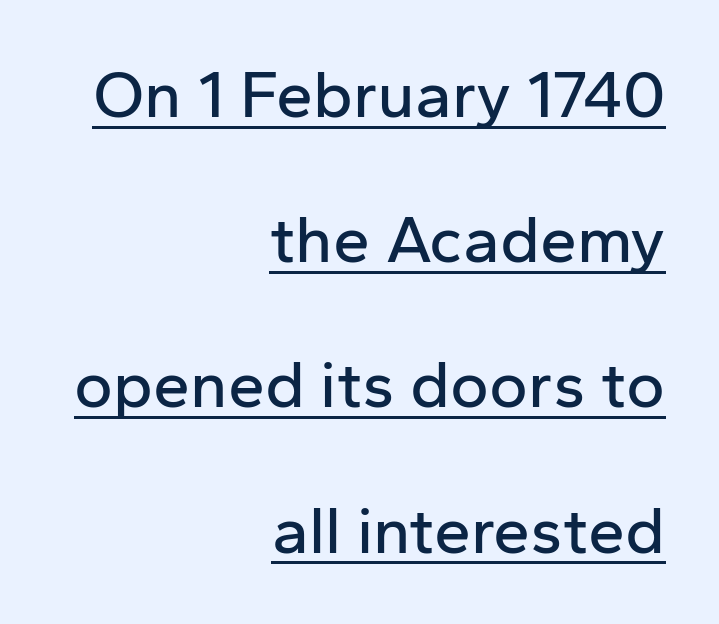
Q: Is the text italic (slanted)? A: No, it is upright.
Q: Is the typeface a serif or a sans-serif typeface? A: Sans-serif.
Q: Is the text underlined? A: Yes.
Q: How is the paragraph aligned? A: Right-aligned.
Q: Is the spacing between letters normal or unusually wide? A: Normal.
Q: Is the spacing between lines tight, normal or loose? A: Loose.
Q: Width (condensed, normal, or wide)? A: Normal.
Q: Stroke contrast? A: Low.
Q: x-height? A: Medium.
Q: Monospaced? A: No.
